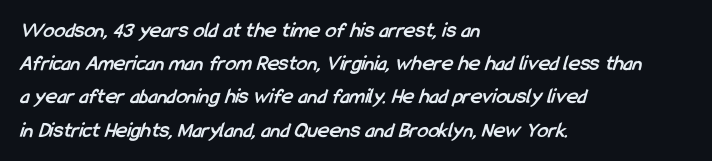
Q: Is the text bold? A: Yes.
Q: Is the text underlined? A: No.
Q: How is the paragraph aligned? A: Left-aligned.
Q: Is the spacing between letters normal or unusually wide? A: Normal.
Q: Is the spacing between lines tight, normal or loose? A: Normal.
